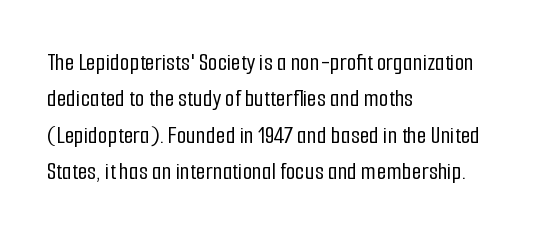
Q: Is the text italic (slanted)? A: No, it is upright.
Q: Is the text underlined? A: No.
Q: How is the paragraph aligned? A: Left-aligned.
Q: Is the spacing between letters normal or unusually wide? A: Normal.
Q: Is the spacing between lines tight, normal or loose? A: Normal.
